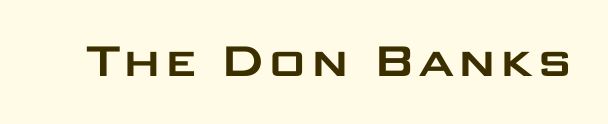
The passage shown is not underscored anywhere. Letter spacing: default. Observe the absence of serifs on each vertical stroke in this sample. Rendered with straight, roman letterforms. You could not count columns in this text — the font is proportionally spaced.
